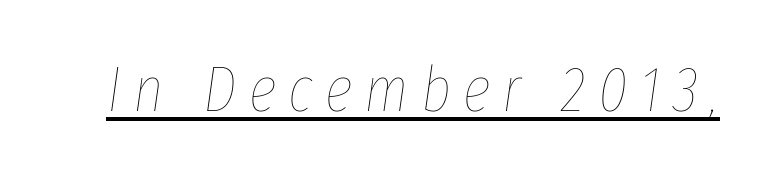
The image shows 64 px thin, condensed type, italic (leaning right); set underlined; low stroke contrast and a medium x-height.
